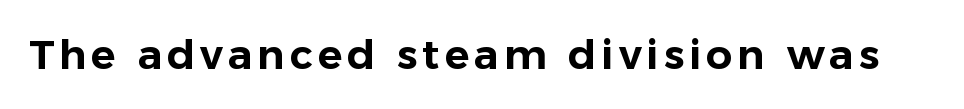
{"serif": "no", "italic": "no", "width": "normal", "stroke_contrast": "low", "x_height": "medium", "monospaced": "no", "underline": "no", "glyph_px": 41}
